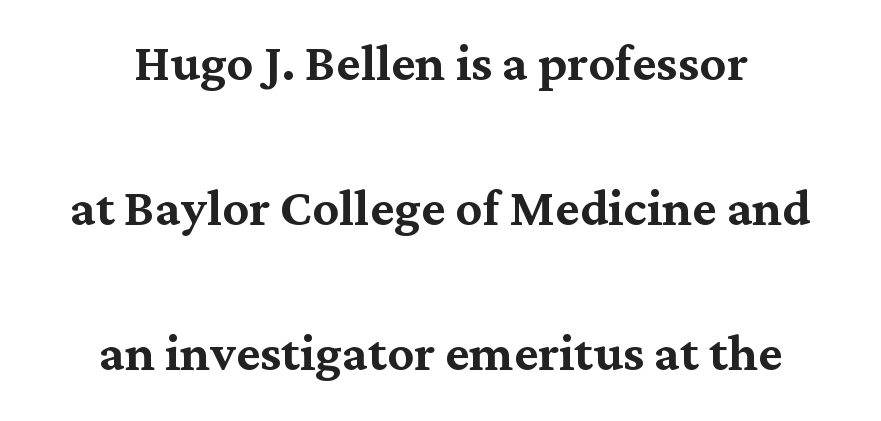
{"serif": "yes", "italic": "no", "width": "normal", "stroke_contrast": "medium", "x_height": "medium", "monospaced": "no", "underline": "no", "align": "center", "line_spacing": "loose", "line_spacing_ratio": 2.2, "letter_spacing": "normal", "letter_spacing_em": 0.0, "glyph_px": 66}
